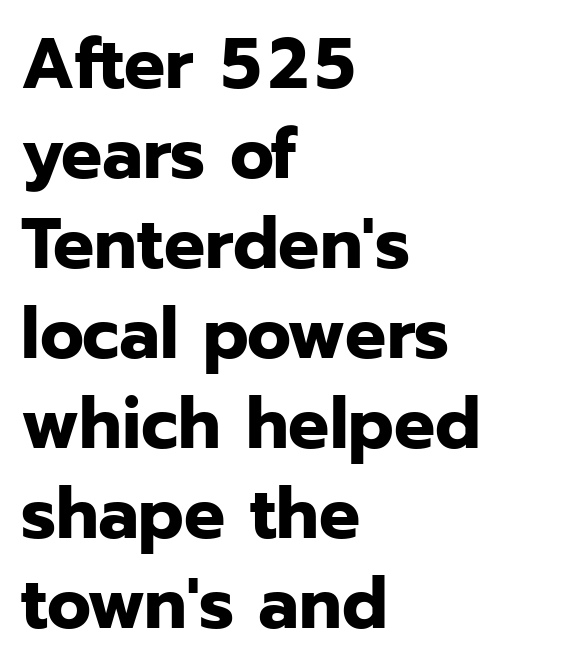
A classic flush-left, rag-right setting is used for this passage. Typesetter's note: full bold, strokes at maximum text heaviness. This rendering employs a face without finishing strokes, i.e., a sans-serif. The type is set solid horizontally, with unmodified tracking.
